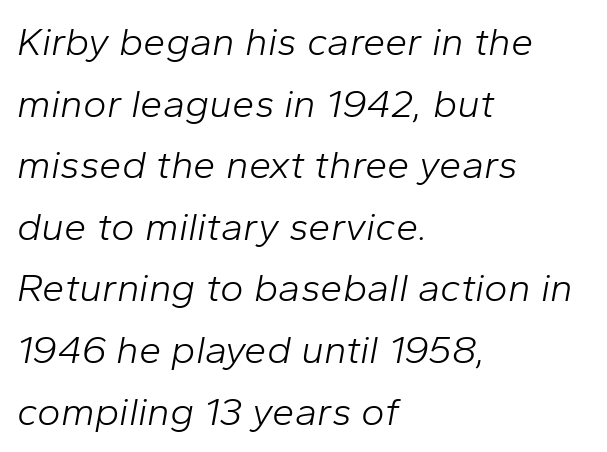
The image shows 40 px light type, italic (leaning right); set left-aligned, normal line spacing (1.54x), normal letter spacing, not underlined; low stroke contrast and a medium x-height.
